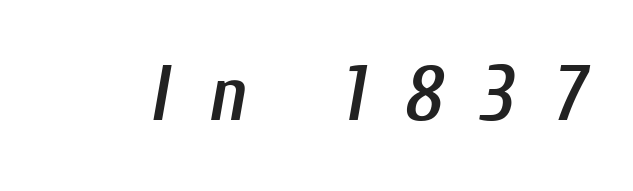
A typesetter would call this proportional, since set widths differ per character. The type is letterspaced generously, with wide tracking. Italic? Definitely — the glyphs are oblique. A semibold gives these letters moderate extra thickness, short of bold.
